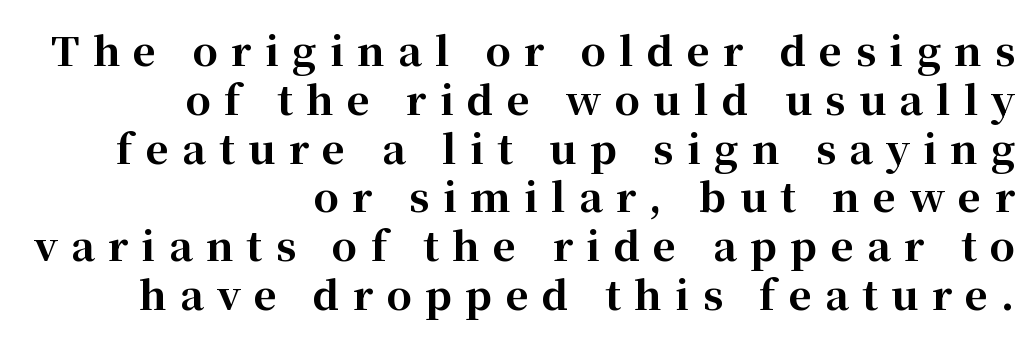
The image shows 40 px bold serif type, upright; set right-aligned, line spacing 1.22x, unusually wide letter spacing (+0.33 em), not underlined; high stroke contrast and a medium x-height.
